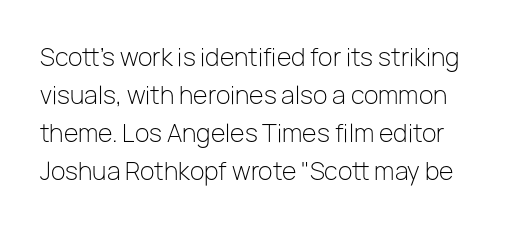
Q: Is the text bold? A: No.
Q: Is the text italic (slanted)? A: No, it is upright.
Q: Is the text underlined? A: No.
Q: Is the spacing between letters normal or unusually wide? A: Normal.
Q: Is the spacing between lines tight, normal or loose? A: Normal.
